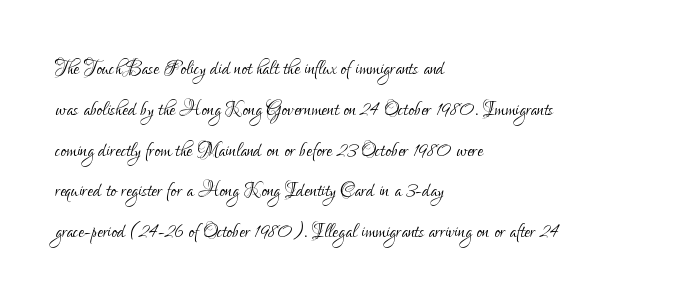
The gap between lines stays unmarked. No extra tracking has been applied to these lines. Does the leading feel generous? No, just average. Short and long lines alike share a common starting point at left.
